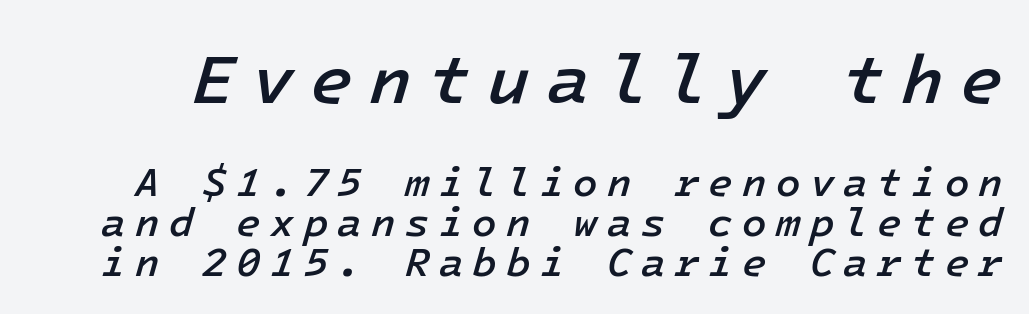
The image shows 70 px semibold type, italic (leaning right); set tight line spacing (1.0x), unusually wide letter spacing (+0.23 em), not underlined; the first (top) block is 1.75x larger; low stroke contrast and a medium x-height.
